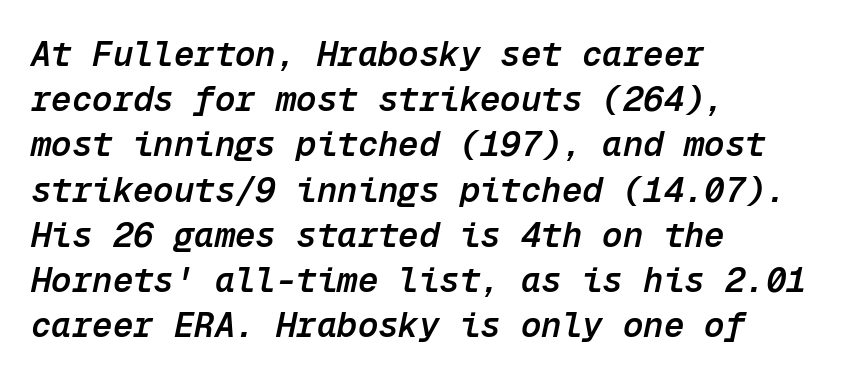
Q: Is the text bold? A: Semi-bold.
Q: Is the text italic (slanted)? A: Yes, it leans right by about 12 degrees.
Q: Is the text underlined? A: No.
Q: How is the paragraph aligned? A: Left-aligned.
Q: Is the spacing between letters normal or unusually wide? A: Normal.
Q: Is the spacing between lines tight, normal or loose? A: Normal.
Q: Width (condensed, normal, or wide)? A: Normal.
Q: Stroke contrast? A: Low.
Q: x-height? A: Medium.
Q: Monospaced? A: Yes.
